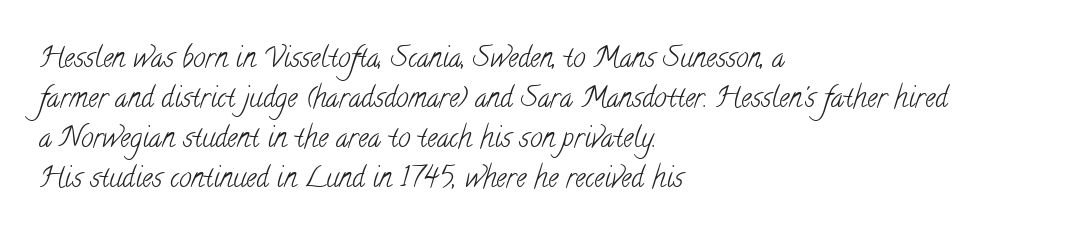
{"serif": "yes", "bold": "no", "weight": "light", "width": "condensed", "stroke_contrast": "low", "x_height": "small", "monospaced": "no", "underline": "no", "align": "left", "line_spacing": "normal", "line_spacing_ratio": 1.43, "letter_spacing": "normal", "letter_spacing_em": 0.0, "glyph_px": 28}
